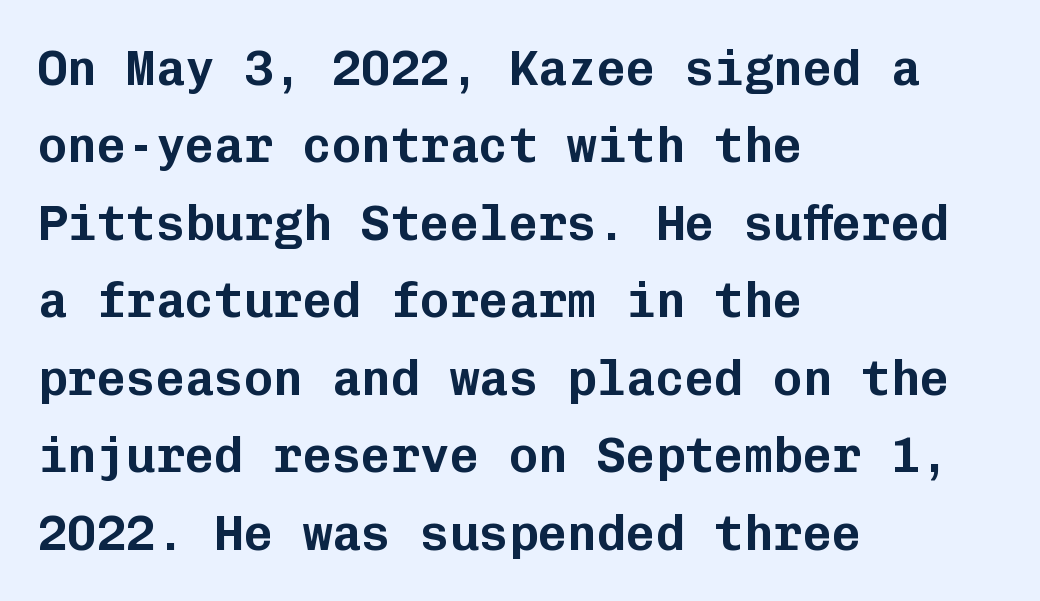
The image shows 49 px sans-serif type, upright, monospaced; set left-aligned, normal line spacing (1.58x), normal letter spacing, not underlined; low stroke contrast and a medium x-height.
